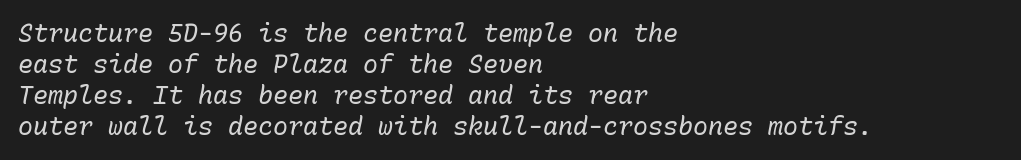
Q: Is the text bold? A: No.
Q: Is the text italic (slanted)? A: Yes, it leans right by about 10 degrees.
Q: Is the text underlined? A: No.
Q: How is the paragraph aligned? A: Left-aligned.
Q: Is the spacing between letters normal or unusually wide? A: Normal.
